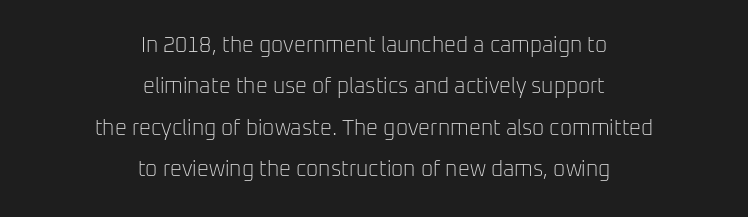
Q: Is the text bold? A: No.
Q: Is the text italic (slanted)? A: No, it is upright.
Q: Is the text underlined? A: No.
Q: How is the paragraph aligned? A: Centered.
Q: Is the spacing between letters normal or unusually wide? A: Normal.
Q: Is the spacing between lines tight, normal or loose? A: Loose.
